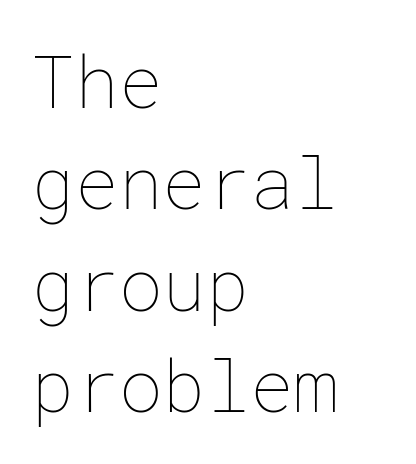
{"italic": "no", "bold": "no", "weight": "thin", "width": "normal", "stroke_contrast": "low", "x_height": "medium", "underline": "no", "align": "left", "line_spacing": "normal", "line_spacing_ratio": 1.39, "letter_spacing": "normal", "letter_spacing_em": 0.0, "glyph_px": 73}
